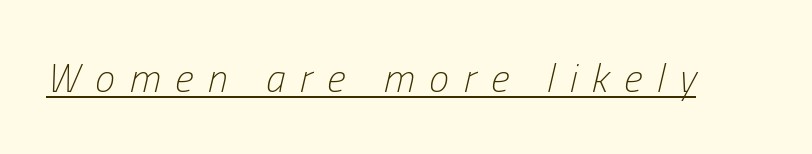
Q: Is the text bold? A: No.
Q: Is the text italic (slanted)? A: Yes, it leans right by about 13 degrees.
Q: Is the text underlined? A: Yes.
Q: Is the spacing between letters normal or unusually wide? A: Unusually wide.
Q: Width (condensed, normal, or wide)? A: Condensed.
Q: Stroke contrast? A: Low.
Q: x-height? A: Medium.
Q: Monospaced? A: No.
